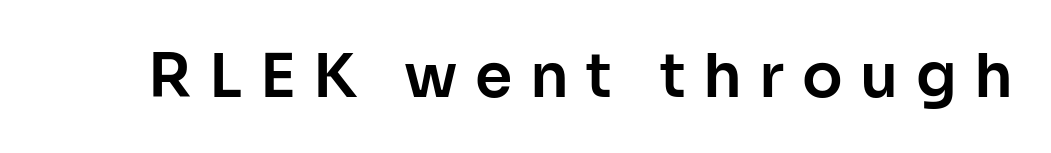
{"serif": "no", "italic": "no", "width": "normal", "stroke_contrast": "low", "x_height": "medium", "monospaced": "no", "underline": "no", "letter_spacing": "wide", "letter_spacing_em": 0.29, "glyph_px": 60}
